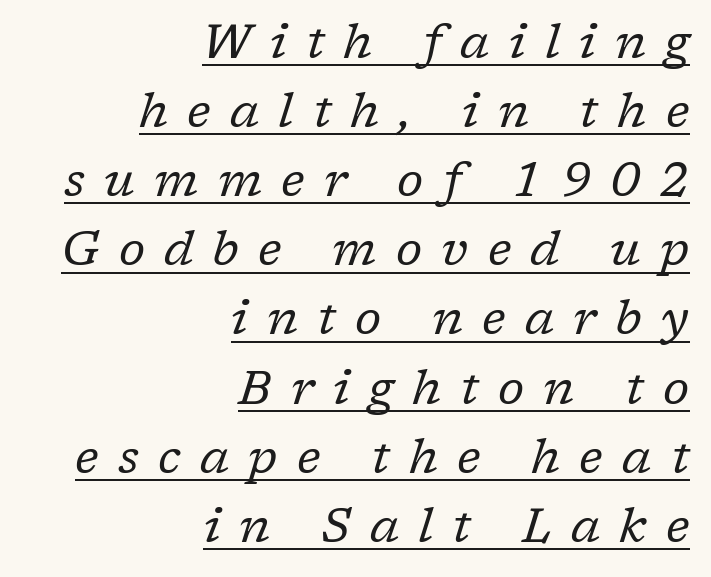
The image shows 48 px regular-weight serif type, italic (leaning right); set right-aligned, normal line spacing (1.44x), unusually wide letter spacing (+0.4 em), underlined; low stroke contrast and a medium x-height.
